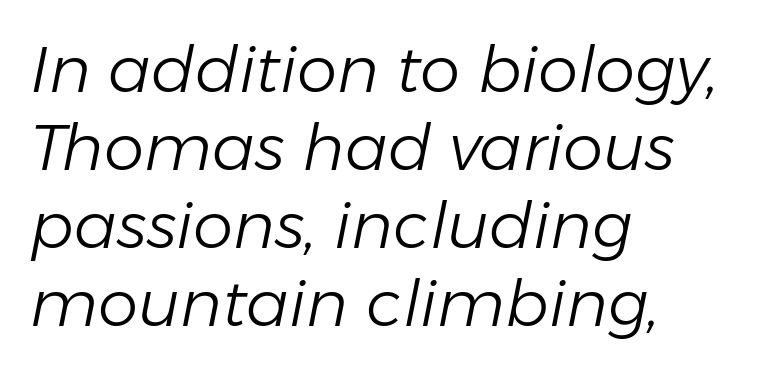
Q: Is the text bold? A: No.
Q: Is the text italic (slanted)? A: Yes, it leans right by about 11 degrees.
Q: Is the text underlined? A: No.
Q: How is the paragraph aligned? A: Left-aligned.
Q: Is the spacing between letters normal or unusually wide? A: Normal.
Q: Width (condensed, normal, or wide)? A: Normal.
Q: Stroke contrast? A: Low.
Q: x-height? A: Medium.
Q: Monospaced? A: No.
